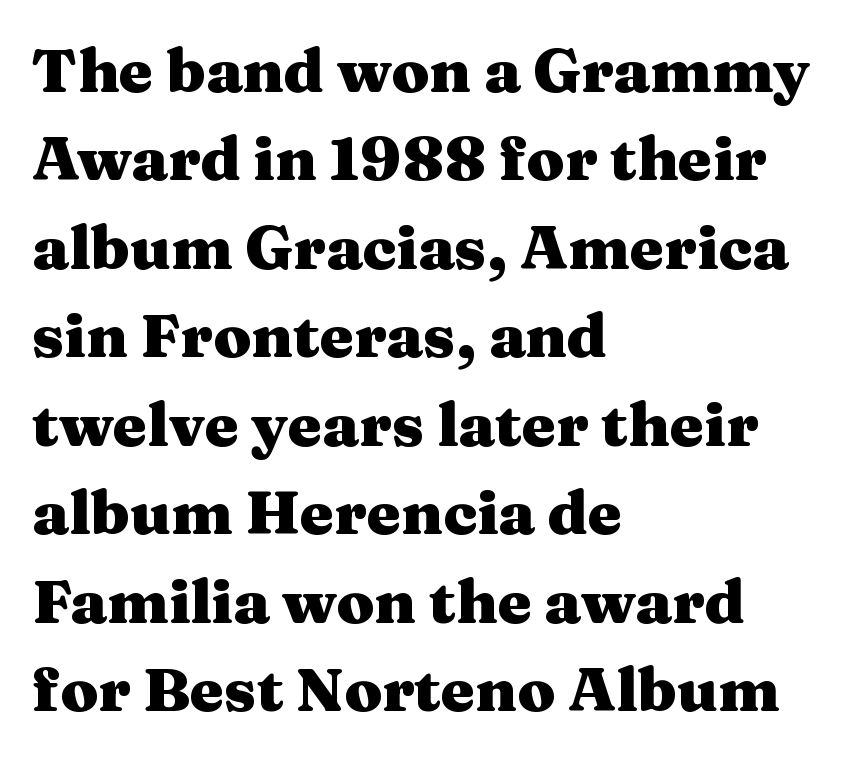
The image shows 61 px heavy, wide serif type, upright; set left-aligned, normal line spacing (1.45x), normal letter spacing, not underlined; medium stroke contrast and a medium x-height.
